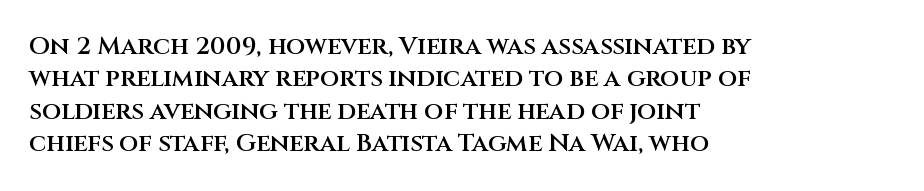
{"italic": "no", "bold": "semi", "underline": "no", "align": "left", "line_spacing": "normal", "line_spacing_ratio": 1.3, "letter_spacing": "normal", "letter_spacing_em": 0.0, "glyph_px": 25}
